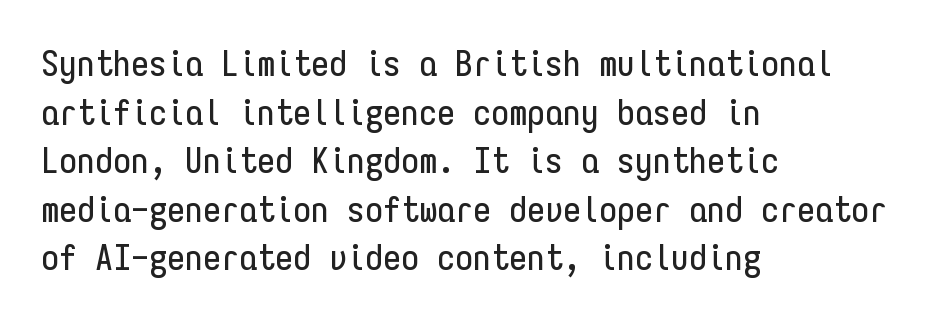
{"serif": "no", "italic": "no", "width": "condensed", "stroke_contrast": "low", "x_height": "medium", "monospaced": "yes", "underline": "no", "align": "left", "line_spacing": "normal", "line_spacing_ratio": 1.35, "letter_spacing": "normal", "letter_spacing_em": 0.0, "glyph_px": 36}
